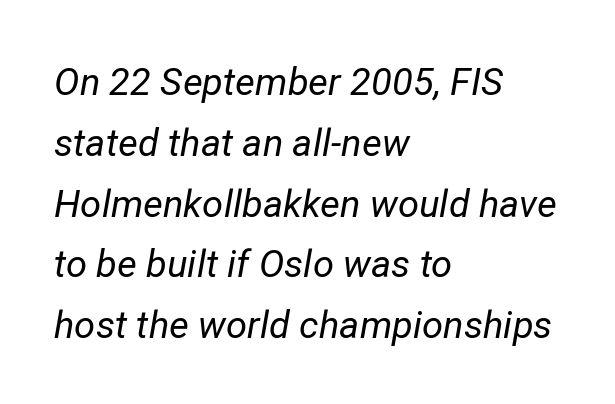
{"italic": "yes", "lean": "right", "slant_degrees": 12, "bold": "no", "weight": "regular", "width": "normal", "stroke_contrast": "low", "x_height": "medium", "monospaced": "no", "underline": "no", "align": "left", "line_spacing": "normal", "line_spacing_ratio": 1.6, "letter_spacing": "normal", "letter_spacing_em": 0.0, "glyph_px": 38}
